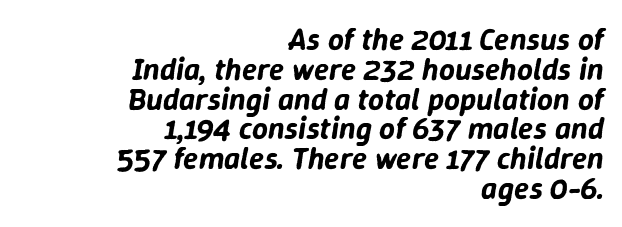
Q: Is the text italic (slanted)? A: Yes, it leans right by about 9 degrees.
Q: Is the text underlined? A: No.
Q: How is the paragraph aligned? A: Right-aligned.
Q: Is the spacing between letters normal or unusually wide? A: Normal.
Q: Is the spacing between lines tight, normal or loose? A: Tight.
Q: Width (condensed, normal, or wide)? A: Normal.
Q: Stroke contrast? A: Low.
Q: x-height? A: Medium.
Q: Monospaced? A: No.
